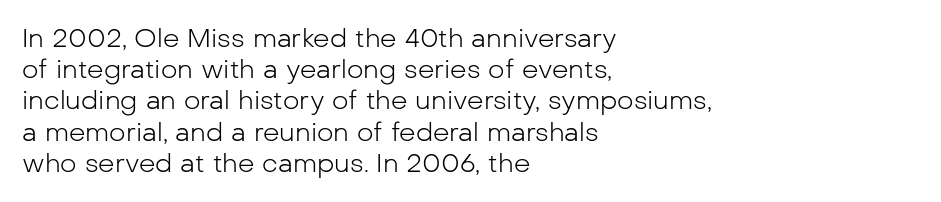
{"italic": "no", "bold": "no", "underline": "no", "align": "left", "line_spacing_ratio": 1.2, "letter_spacing": "normal", "letter_spacing_em": 0.0, "glyph_px": 26}
